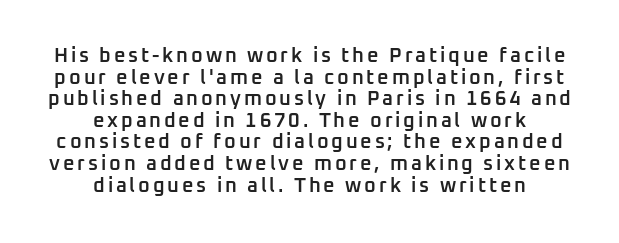
Firm but not heavy-handed strokes: this text is semibold. No word sits above an underline. Every stem runs plumb, perpendicular to the baseline. How would I describe the line gaps? Narrow and economical. Is the block centered? Yes — each line is placed symmetrically about the middle.
